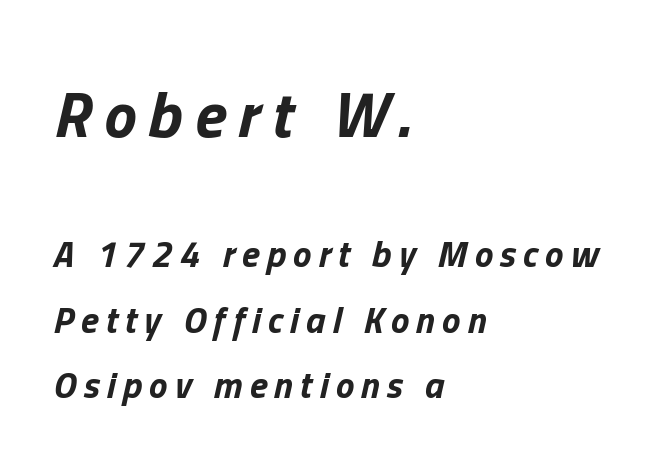
Q: Is the text bold? A: Yes.
Q: Is the text italic (slanted)? A: Yes, it leans right by about 13 degrees.
Q: Is the text underlined? A: No.
Q: How is the paragraph aligned? A: Left-aligned.
Q: Which block of text is set in a larger size, the first (top) or the second (bottom)? A: The first (top) one.
Q: Width (condensed, normal, or wide)? A: Normal.
Q: Stroke contrast? A: Low.
Q: x-height? A: Medium.
Q: Monospaced? A: No.
